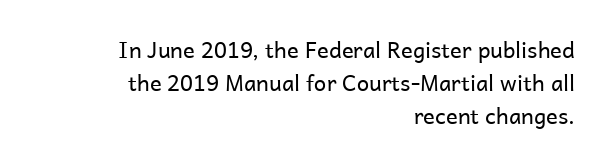
A typesetter would call this leading conventional body-copy spacing. Unmarked baselines from the first word to the last. Nothing heavy about these letters — not bold at all. The lines are quadded right.
